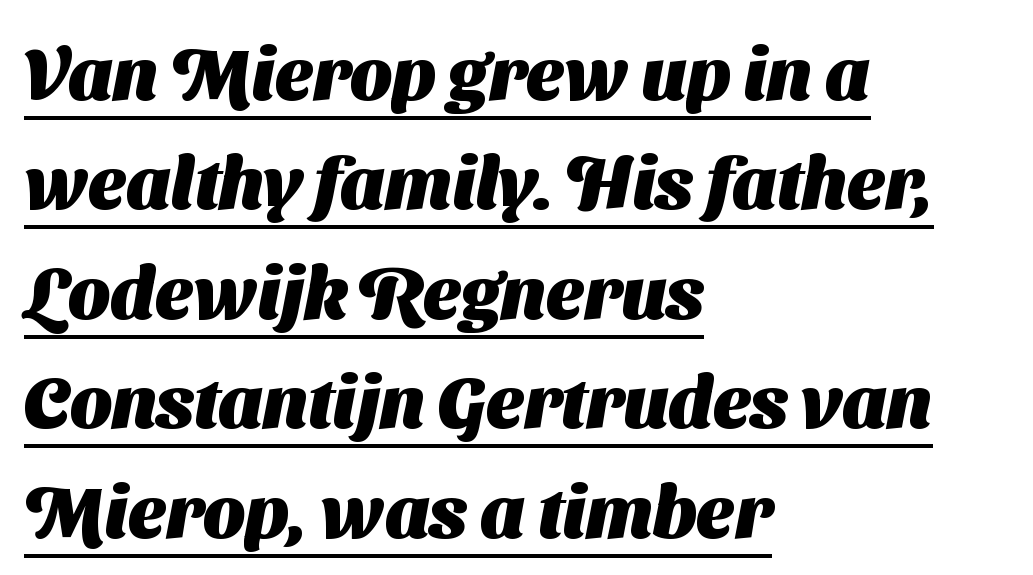
What kind of face is this? One without serifs — a sans. Character widths vary here, with narrow letters taking less room than wide ones. Vertically, the passage feels balanced, rows spaced as you'd expect. Does a line run under the words? Yes, clearly.
